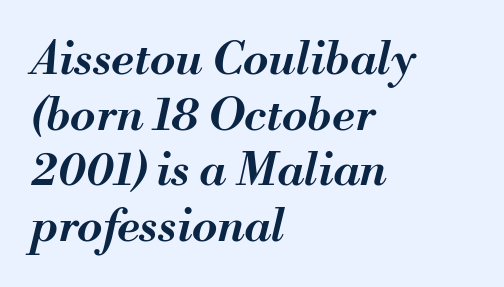
Q: Is the text bold? A: Semi-bold.
Q: Is the text italic (slanted)? A: Yes, it leans right by about 13 degrees.
Q: Is the text underlined? A: No.
Q: How is the paragraph aligned? A: Left-aligned.
Q: Is the spacing between letters normal or unusually wide? A: Normal.
Q: Width (condensed, normal, or wide)? A: Normal.
Q: Stroke contrast? A: Medium.
Q: x-height? A: Small.
Q: Monospaced? A: No.
